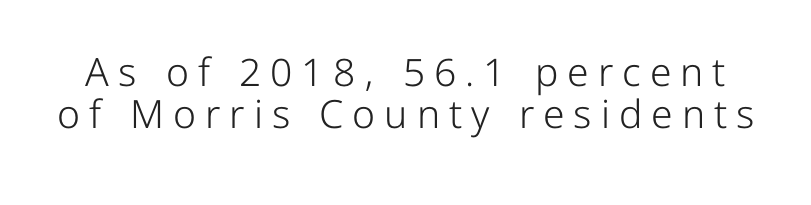
The image shows 39 px light sans-serif type, upright; set tight line spacing (1.08x), unusually wide letter spacing (+0.23 em), not underlined; low stroke contrast and a medium x-height.
